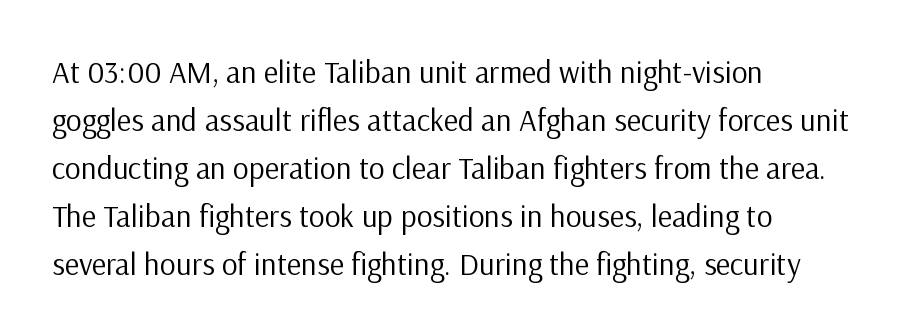
The foot of each line stays bare and open. Heft: none added — not bold. The passage shown is typed in a proportional face where columns would drift. The letters carry no serifs — their stems end cleanly without finishing strokes.
